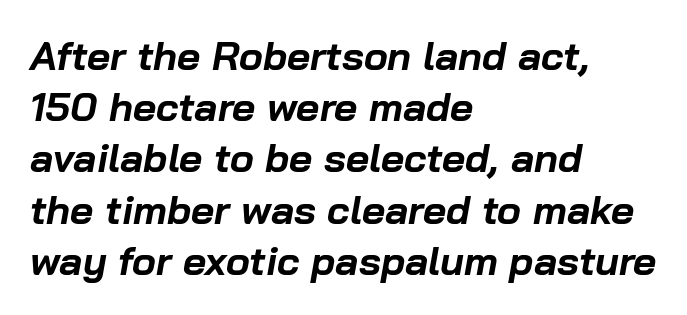
Q: Is the text bold? A: Yes.
Q: Is the text italic (slanted)? A: Yes, it leans right by about 10 degrees.
Q: Is the text underlined? A: No.
Q: How is the paragraph aligned? A: Left-aligned.
Q: Is the spacing between letters normal or unusually wide? A: Normal.
Q: Is the spacing between lines tight, normal or loose? A: Normal.
Q: Width (condensed, normal, or wide)? A: Normal.
Q: Stroke contrast? A: Low.
Q: x-height? A: Medium.
Q: Monospaced? A: No.
